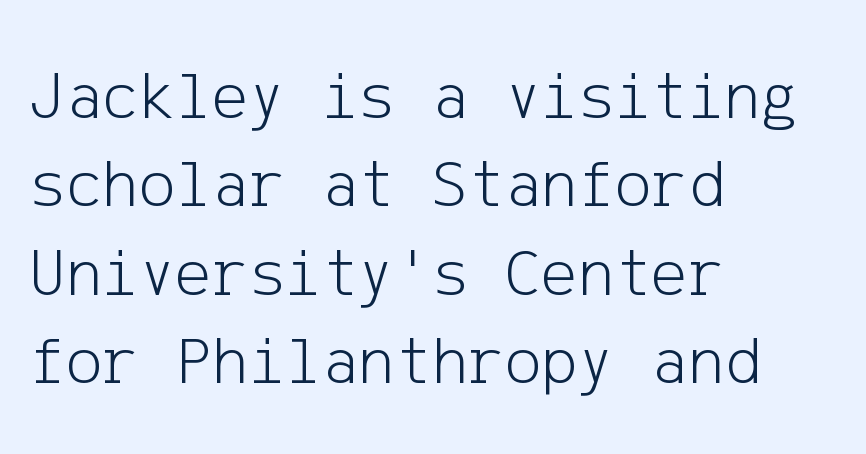
{"serif": "no", "italic": "no", "bold": "no", "weight": "light", "width": "normal", "stroke_contrast": "low", "x_height": "medium", "underline": "no", "align": "left", "line_spacing": "normal", "line_spacing_ratio": 1.28, "letter_spacing": "normal", "letter_spacing_em": 0.0, "glyph_px": 69}
